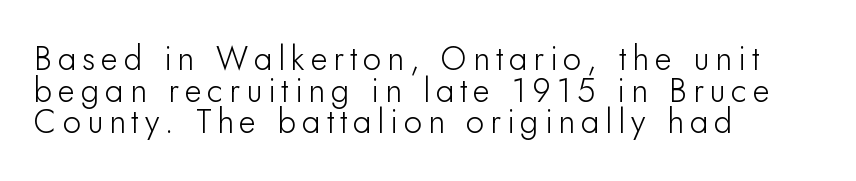
The image shows 33 px sans-serif type, upright; set left-aligned, tight line spacing (0.96x), not underlined; low stroke contrast and a small x-height.
